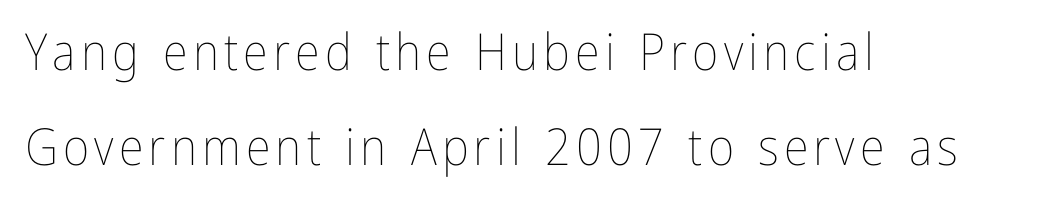
The image shows 51 px thin, condensed type, upright; set left-aligned, line spacing 1.87x, not underlined; low stroke contrast and a medium x-height.
